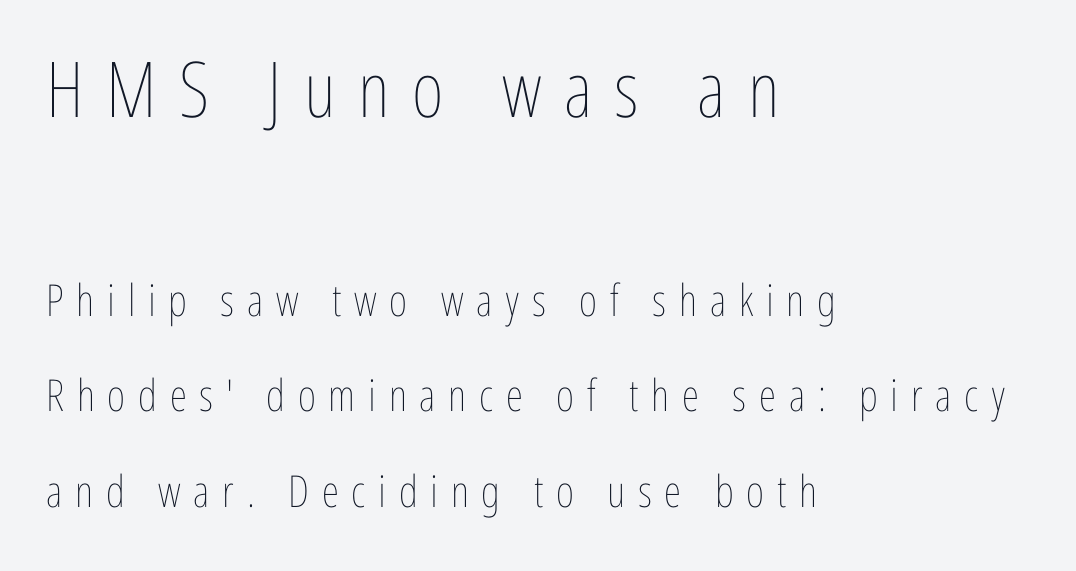
Q: Is the text bold? A: No.
Q: Is the text italic (slanted)? A: No, it is upright.
Q: Is the text underlined? A: No.
Q: How is the paragraph aligned? A: Left-aligned.
Q: Is the spacing between letters normal or unusually wide? A: Unusually wide.
Q: Is the spacing between lines tight, normal or loose? A: Loose.
Q: Which block of text is set in a larger size, the first (top) or the second (bottom)? A: The first (top) one.
Q: Width (condensed, normal, or wide)? A: Condensed.
Q: Stroke contrast? A: Low.
Q: x-height? A: Medium.
Q: Monospaced? A: No.
